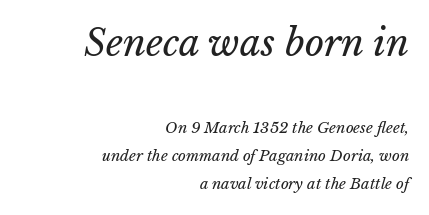
The cut favours lightness, reaching ordinary text weight at its darkest. A student would call this right alignment; a typographer would say flush right, rag left. Caption: standard tracking, unaltered. The rendering uses natural spacing where letterforms have individual widths.
